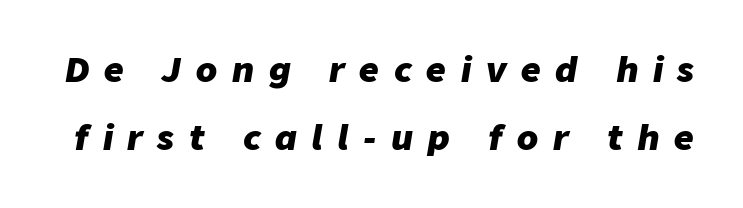
{"italic": "yes", "lean": "right", "slant_degrees": 9, "bold": "yes", "weight": "heavy", "width": "normal", "stroke_contrast": "low", "x_height": "medium", "monospaced": "no", "underline": "no", "line_spacing": "loose", "line_spacing_ratio": 1.99, "letter_spacing": "wide", "letter_spacing_em": 0.43, "glyph_px": 34}
